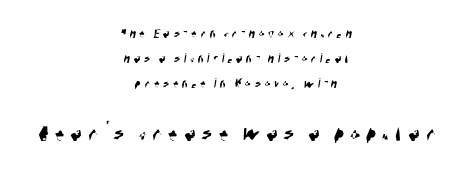
The line texture is sparse and dotted thanks to wide tracking. The words here are not underlined. Between these two stacked blocks, the lower one wins on size. This sample is center-justified, so both line endings float freely.
